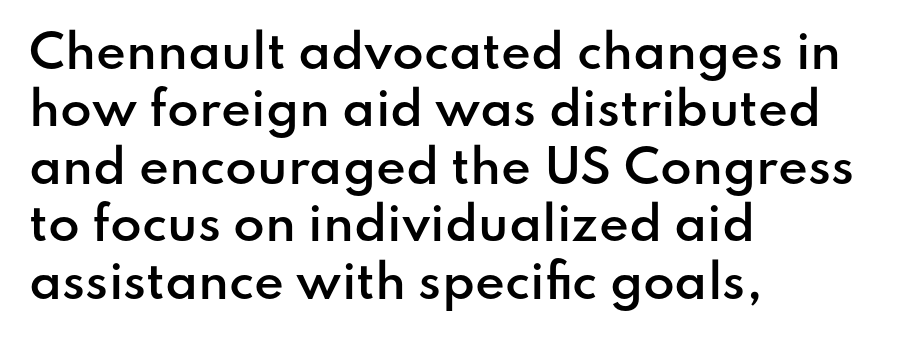
The image shows 46 px semibold sans-serif type, upright; set left-aligned, normal line spacing (1.25x), normal letter spacing, not underlined; low stroke contrast and a small x-height.
